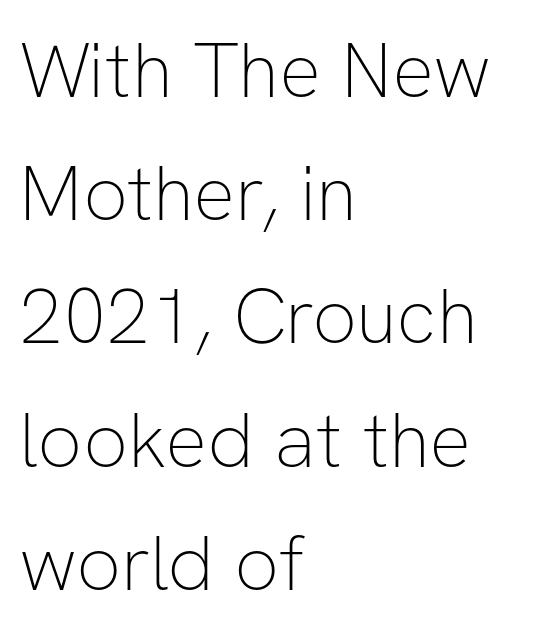
Q: Is the text bold? A: No.
Q: Is the text italic (slanted)? A: No, it is upright.
Q: Is the typeface a serif or a sans-serif typeface? A: Sans-serif.
Q: Is the text underlined? A: No.
Q: How is the paragraph aligned? A: Left-aligned.
Q: Is the spacing between letters normal or unusually wide? A: Normal.
Q: Is the spacing between lines tight, normal or loose? A: Normal.
Q: Width (condensed, normal, or wide)? A: Normal.
Q: Stroke contrast? A: Low.
Q: x-height? A: Medium.
Q: Monospaced? A: No.
